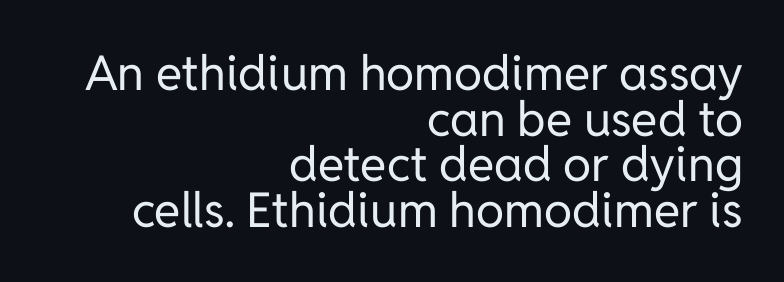
{"serif": "no", "italic": "no", "bold": "no", "weight": "regular", "width": "normal", "stroke_contrast": "low", "x_height": "medium", "monospaced": "no", "underline": "no", "align": "right", "line_spacing": "tight", "line_spacing_ratio": 0.95, "letter_spacing": "normal", "letter_spacing_em": 0.0, "glyph_px": 48}
